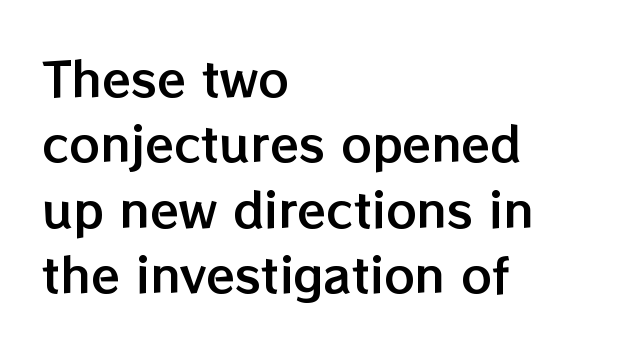
Q: Is the text italic (slanted)? A: No, it is upright.
Q: Is the text underlined? A: No.
Q: How is the paragraph aligned? A: Left-aligned.
Q: Is the spacing between letters normal or unusually wide? A: Normal.
Q: Is the spacing between lines tight, normal or loose? A: Normal.
Q: Width (condensed, normal, or wide)? A: Normal.
Q: Stroke contrast? A: Low.
Q: x-height? A: Medium.
Q: Monospaced? A: No.
